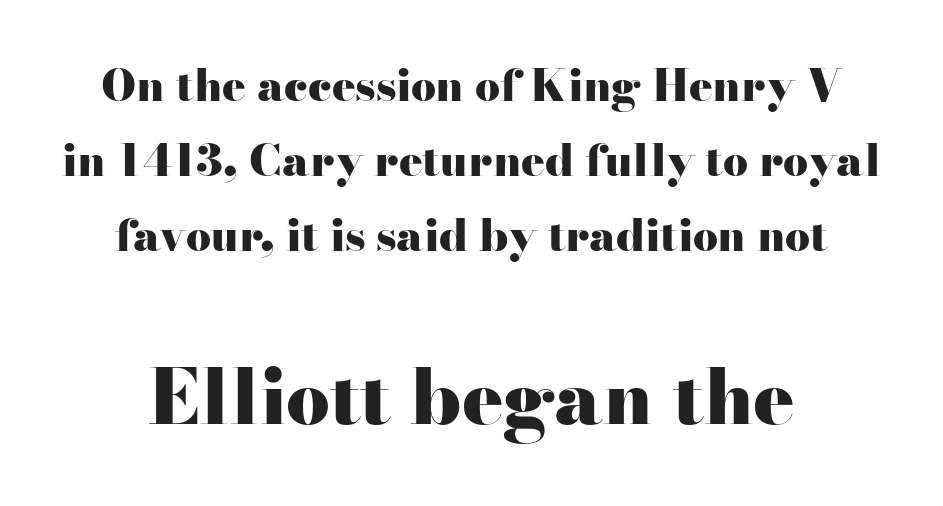
Q: Is the text bold? A: Yes.
Q: Is the text italic (slanted)? A: No, it is upright.
Q: Is the typeface a serif or a sans-serif typeface? A: Serif.
Q: Is the text underlined? A: No.
Q: How is the paragraph aligned? A: Centered.
Q: Is the spacing between letters normal or unusually wide? A: Normal.
Q: Is the spacing between lines tight, normal or loose? A: Normal.
Q: Which block of text is set in a larger size, the first (top) or the second (bottom)? A: The second (bottom) one.
Q: Width (condensed, normal, or wide)? A: Wide.
Q: Stroke contrast? A: High.
Q: x-height? A: Small.
Q: Monospaced? A: No.
